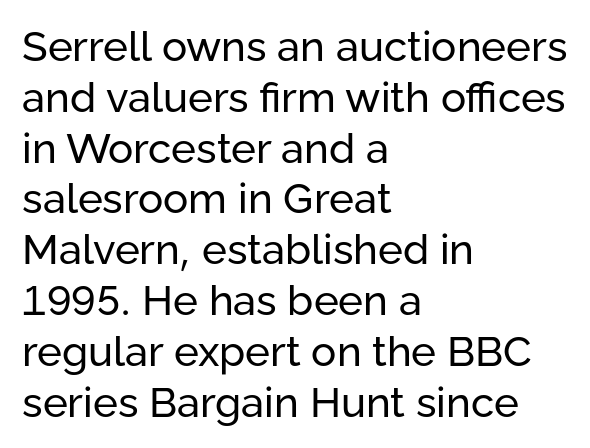
{"serif": "no", "italic": "no", "bold": "no", "weight": "regular", "width": "normal", "stroke_contrast": "low", "x_height": "medium", "monospaced": "no", "underline": "no", "align": "left", "line_spacing_ratio": 1.21, "letter_spacing": "normal", "letter_spacing_em": 0.0, "glyph_px": 42}
